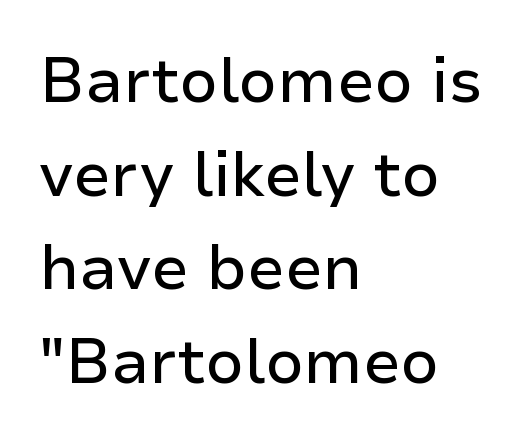
Letterform terminals end flat and unadorned throughout the passage. No italicization has been applied; the sample stays upright. Vertical spacing — default. Horizontal alignment here is leftward, the default for most running prose. Just letters on the line, the space beneath them empty. The face used here is proportionally spaced, like ordinary book or web type.
